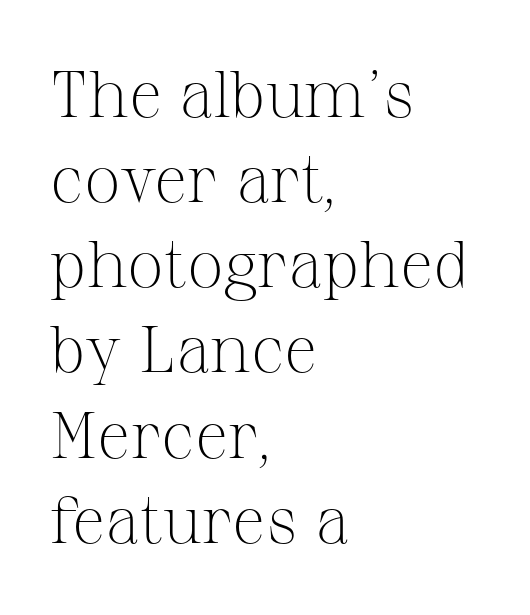
Q: Is the text bold? A: No.
Q: Is the text italic (slanted)? A: No, it is upright.
Q: Is the typeface a serif or a sans-serif typeface? A: Serif.
Q: Is the text underlined? A: No.
Q: How is the paragraph aligned? A: Left-aligned.
Q: Is the spacing between letters normal or unusually wide? A: Normal.
Q: Is the spacing between lines tight, normal or loose? A: Normal.
Q: Width (condensed, normal, or wide)? A: Normal.
Q: Stroke contrast? A: Medium.
Q: x-height? A: Medium.
Q: Monospaced? A: No.
